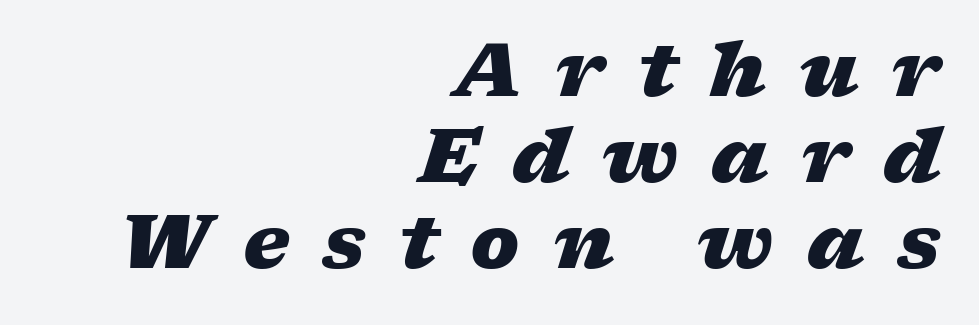
Spacing verdict: proportional, widths tailored to each character. Underlining? Definitely not there. The sample has been set heavy, in full bold. The tracking jumps out immediately: characters are airy and widely separated.
